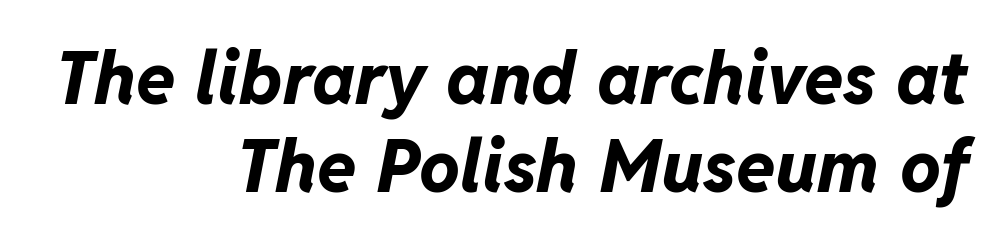
Q: Is the text bold? A: Yes.
Q: Is the text italic (slanted)? A: Yes, it leans right by about 11 degrees.
Q: Is the text underlined? A: No.
Q: How is the paragraph aligned? A: Right-aligned.
Q: Is the spacing between letters normal or unusually wide? A: Normal.
Q: Width (condensed, normal, or wide)? A: Normal.
Q: Stroke contrast? A: Low.
Q: x-height? A: Medium.
Q: Monospaced? A: No.
